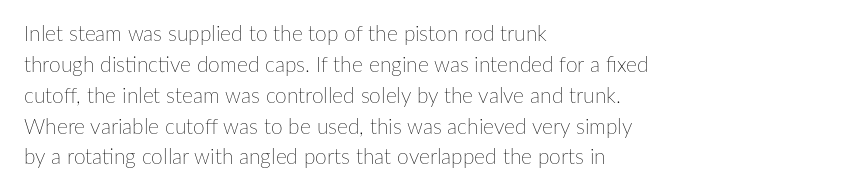
Q: Is the text bold? A: No.
Q: Is the text italic (slanted)? A: No, it is upright.
Q: Is the text underlined? A: No.
Q: How is the paragraph aligned? A: Left-aligned.
Q: Is the spacing between letters normal or unusually wide? A: Normal.
Q: Is the spacing between lines tight, normal or loose? A: Normal.
